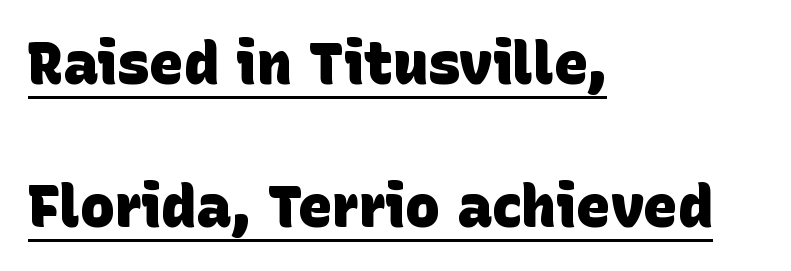
Visually the block forms a straight wall on the left and a jagged coastline on the right. Varying glyph widths throughout — classic text-font behaviour. Compared with typical body copy, the letter spacing here is the same. You could fit nearly another row in the gap between these rows. This is heavy type, rendered in bold. Like a heading marked for emphasis, these lines bear an underscore.
